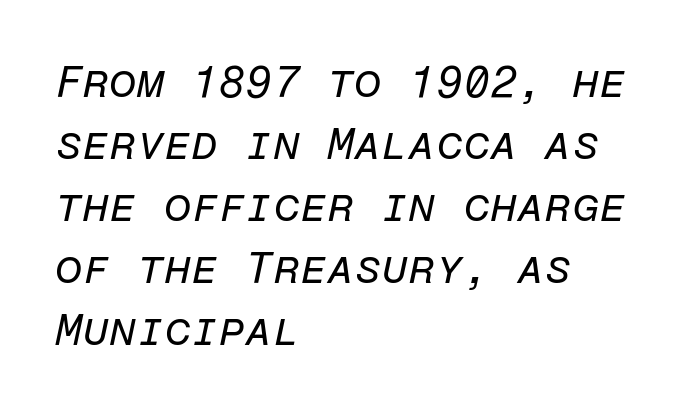
The weight would be labelled regular, book, light, or lighter still. Spacing verdict: monospaced, one width for all characters. The vertical gap from one line to the next is medium. The gap between lines stays unmarked.
